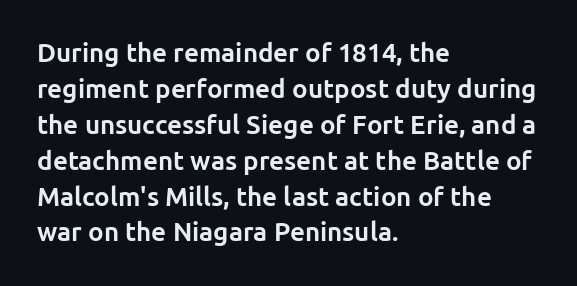
Q: Is the text bold? A: Yes.
Q: Is the text italic (slanted)? A: No, it is upright.
Q: Is the text underlined? A: No.
Q: How is the paragraph aligned? A: Left-aligned.
Q: Is the spacing between letters normal or unusually wide? A: Normal.
Q: Is the spacing between lines tight, normal or loose? A: Normal.
